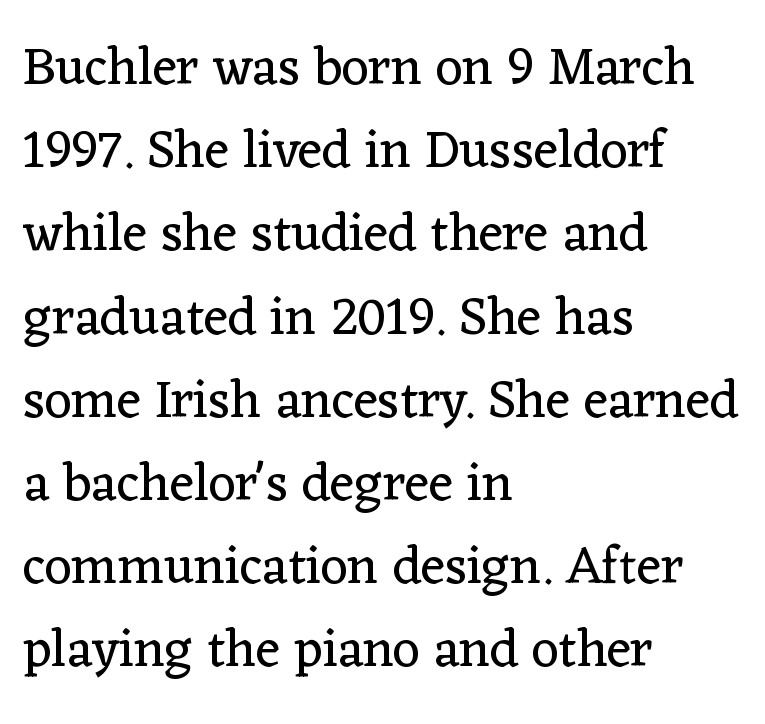
{"serif": "yes", "italic": "no", "bold": "no", "weight": "regular", "width": "normal", "stroke_contrast": "low", "x_height": "medium", "monospaced": "no", "underline": "no", "align": "left", "line_spacing": "normal", "line_spacing_ratio": 1.57, "letter_spacing": "normal", "letter_spacing_em": 0.0, "glyph_px": 53}
